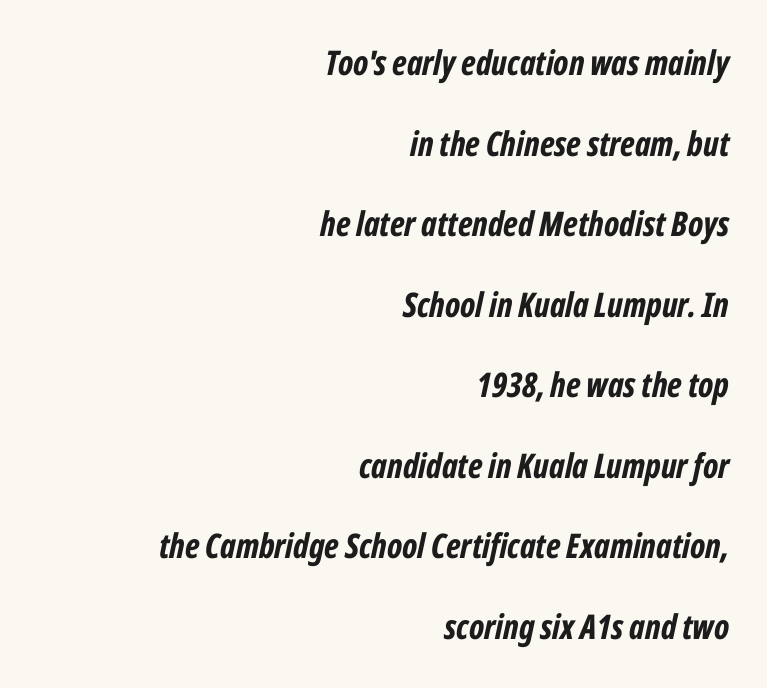
Q: Is the text bold? A: Yes.
Q: Is the text italic (slanted)? A: Yes, it leans right by about 12 degrees.
Q: Is the text underlined? A: No.
Q: How is the paragraph aligned? A: Right-aligned.
Q: Is the spacing between letters normal or unusually wide? A: Normal.
Q: Is the spacing between lines tight, normal or loose? A: Loose.
Q: Width (condensed, normal, or wide)? A: Condensed.
Q: Stroke contrast? A: Low.
Q: x-height? A: Medium.
Q: Monospaced? A: No.
